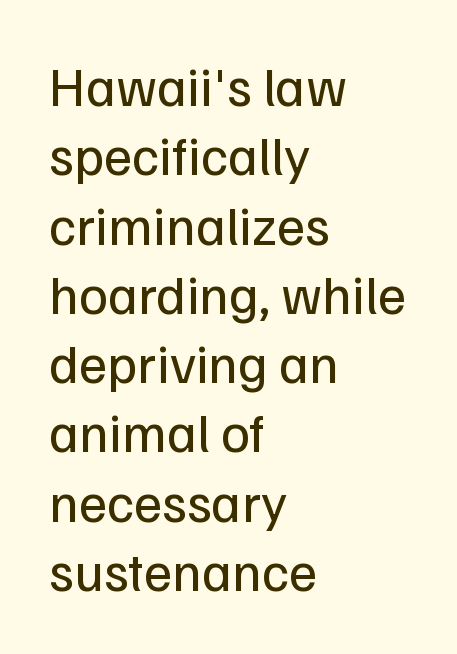
The image shows 55 px regular-weight sans-serif type, upright; set left-aligned, normal line spacing (1.26x), normal letter spacing, not underlined; low stroke contrast and a medium x-height.
